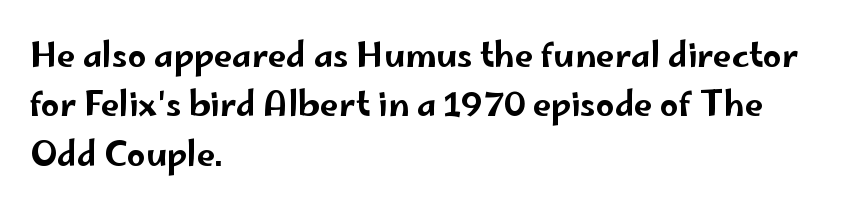
The image shows 33 px wide sans-serif type, upright; set left-aligned, normal line spacing (1.5x), normal letter spacing, not underlined; low stroke contrast and a small x-height.
